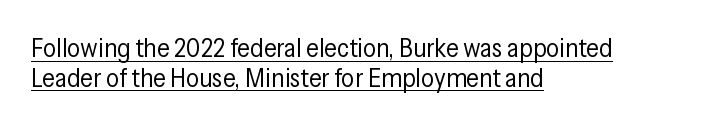
{"italic": "no", "bold": "no", "underline": "yes", "align": "left", "line_spacing": "tight", "line_spacing_ratio": 1.14, "letter_spacing": "normal", "letter_spacing_em": 0.0, "glyph_px": 26}
